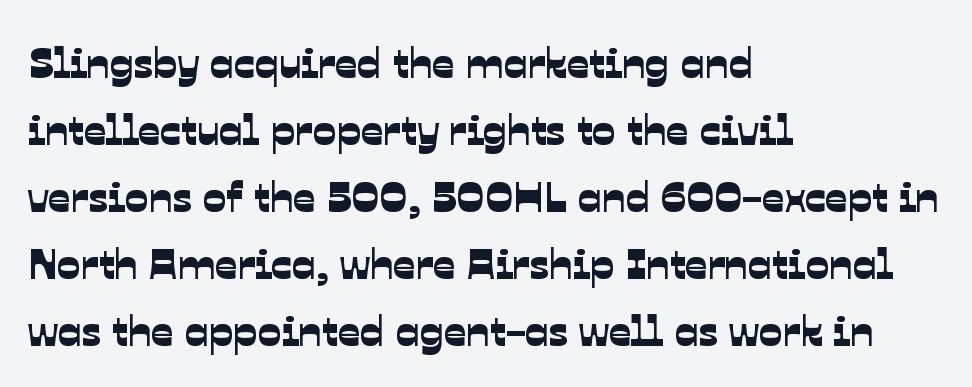
{"serif": "no", "width": "normal", "stroke_contrast": "low", "x_height": "medium", "monospaced": "no", "underline": "no", "align": "left", "line_spacing": "normal", "line_spacing_ratio": 1.52, "letter_spacing": "normal", "letter_spacing_em": 0.0, "glyph_px": 44}
